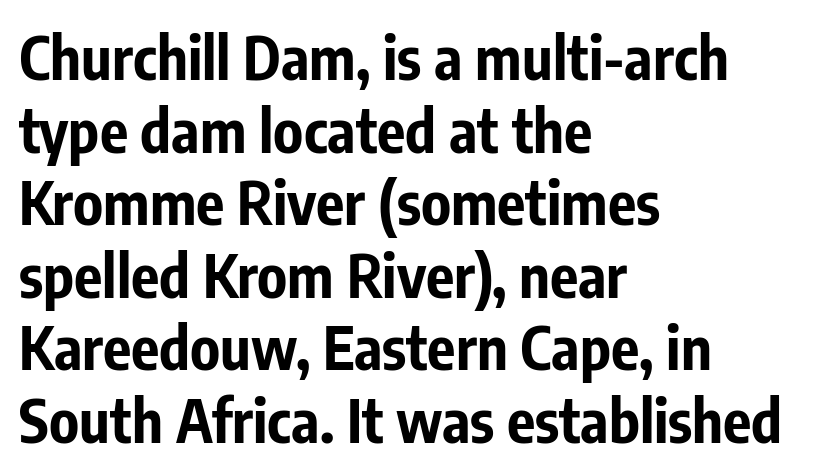
Q: Is the text bold? A: Yes.
Q: Is the text italic (slanted)? A: No, it is upright.
Q: Is the typeface a serif or a sans-serif typeface? A: Sans-serif.
Q: Is the text underlined? A: No.
Q: How is the paragraph aligned? A: Left-aligned.
Q: Is the spacing between letters normal or unusually wide? A: Normal.
Q: Width (condensed, normal, or wide)? A: Condensed.
Q: Stroke contrast? A: Low.
Q: x-height? A: Medium.
Q: Monospaced? A: No.
